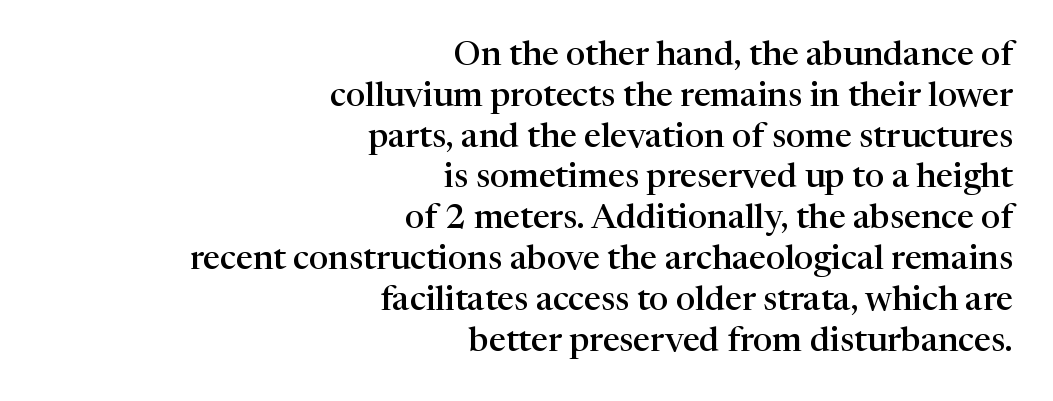
Q: Is the text bold? A: Semi-bold.
Q: Is the text italic (slanted)? A: No, it is upright.
Q: Is the typeface a serif or a sans-serif typeface? A: Serif.
Q: Is the text underlined? A: No.
Q: How is the paragraph aligned? A: Right-aligned.
Q: Is the spacing between letters normal or unusually wide? A: Normal.
Q: Width (condensed, normal, or wide)? A: Normal.
Q: Stroke contrast? A: High.
Q: x-height? A: Medium.
Q: Monospaced? A: No.
